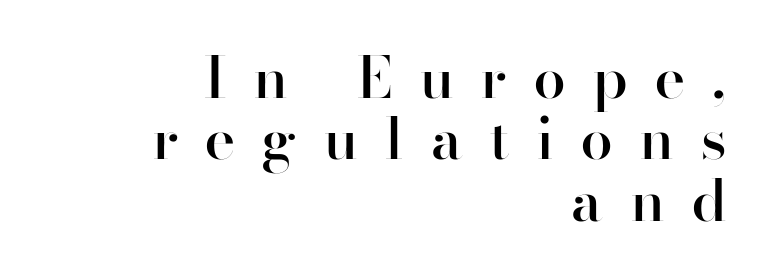
{"serif": "no", "italic": "no", "bold": "semi", "weight": "semibold", "width": "normal", "stroke_contrast": "high", "x_height": "small", "monospaced": "no", "underline": "no", "align": "right", "line_spacing": "tight", "line_spacing_ratio": 1.06, "letter_spacing": "wide", "letter_spacing_em": 0.48, "glyph_px": 58}
